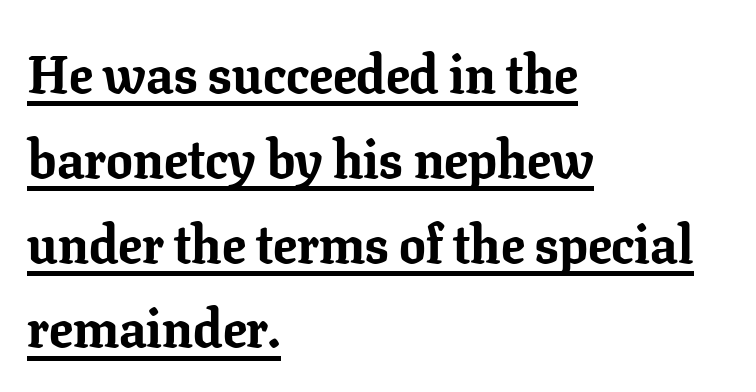
{"serif": "yes", "italic": "no", "bold": "yes", "weight": "bold", "width": "normal", "stroke_contrast": "low", "x_height": "medium", "monospaced": "no", "underline": "yes", "align": "left", "line_spacing": "normal", "line_spacing_ratio": 1.6, "letter_spacing": "normal", "letter_spacing_em": 0.0, "glyph_px": 53}
